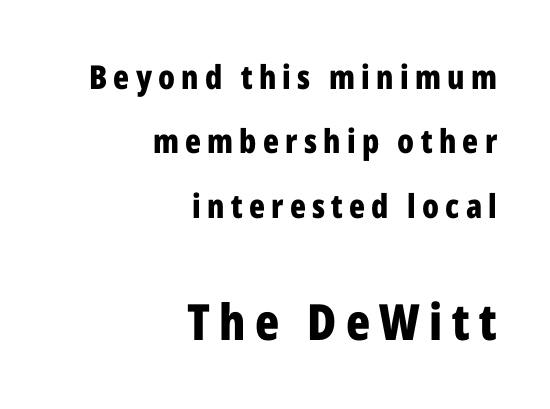
Letterform terminals end flat and unadorned throughout the passage. This sample uses an upright cut, with every glyph sitting square on the baseline. Does the bottom block carry the larger type? Yes, it does. Each letter keeps its own natural width here, so spacing adapts to shape. The letters are bold, with thick, heavy strokes.
